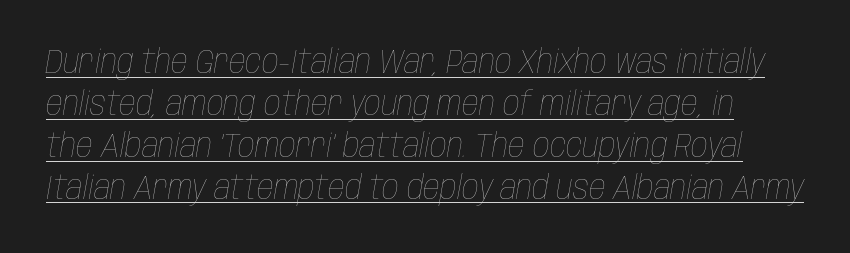
The image shows 33 px thin, condensed type, italic (leaning right); set normal line spacing (1.27x), normal letter spacing, underlined; low stroke contrast and a large x-height.
